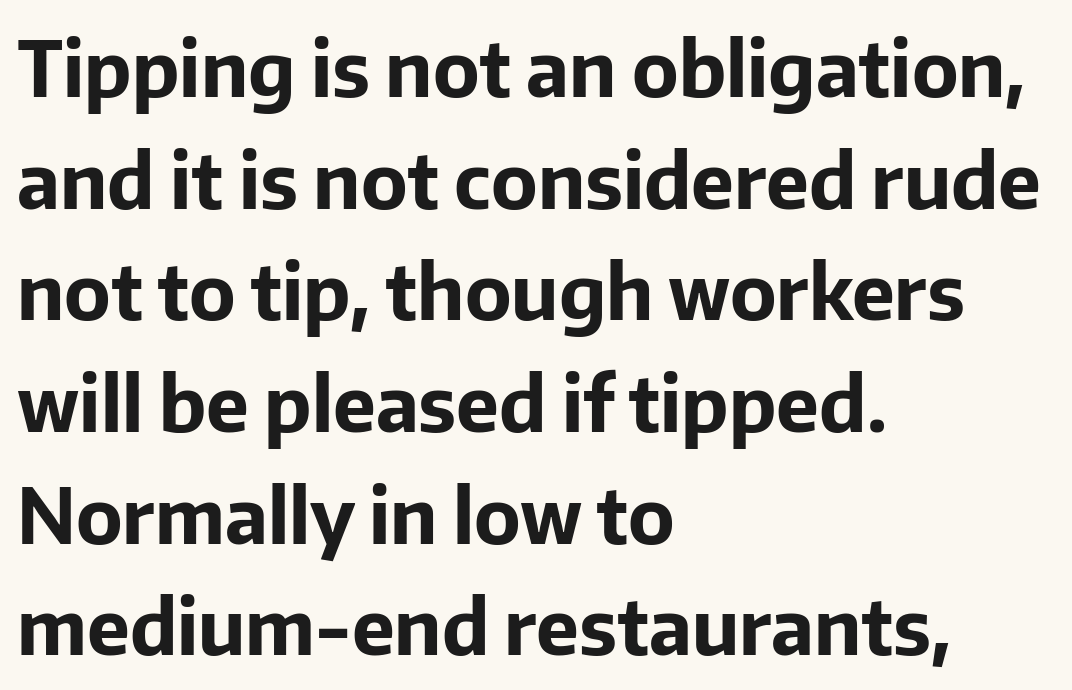
The rendering uses natural spacing where letterforms have individual widths. Any mark beneath the type? The region is blank. The rendering uses a moderate line-height, typical for paragraphs. Does the type have serifs? No, each stem ends abruptly. Tall strokes in this sample are plumb rather than angled.
